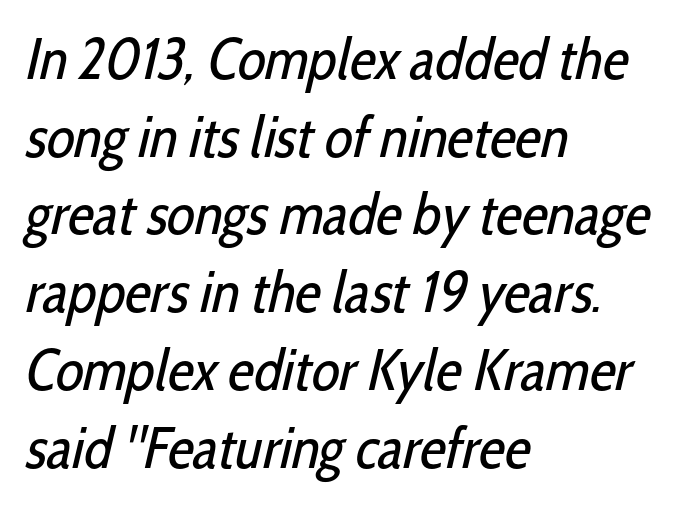
{"serif": "no", "bold": "no", "weight": "regular", "width": "condensed", "stroke_contrast": "low", "x_height": "medium", "monospaced": "no", "underline": "no", "align": "left", "line_spacing": "normal", "line_spacing_ratio": 1.34, "letter_spacing": "normal", "letter_spacing_em": 0.0, "glyph_px": 58}
